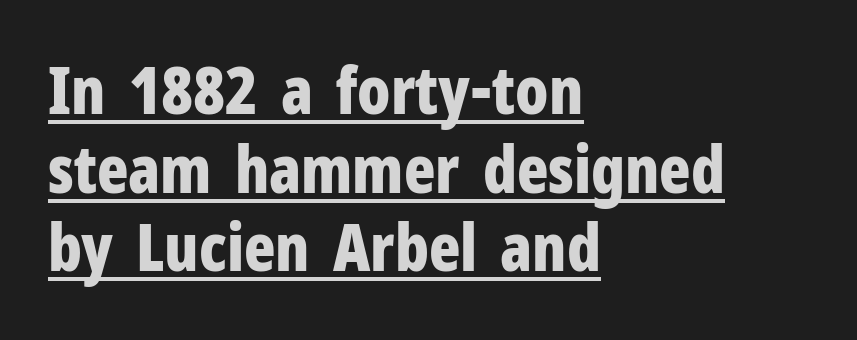
The image shows 65 px bold, condensed sans-serif type, upright; set left-aligned, line spacing 1.21x, normal letter spacing, underlined; low stroke contrast and a medium x-height.
